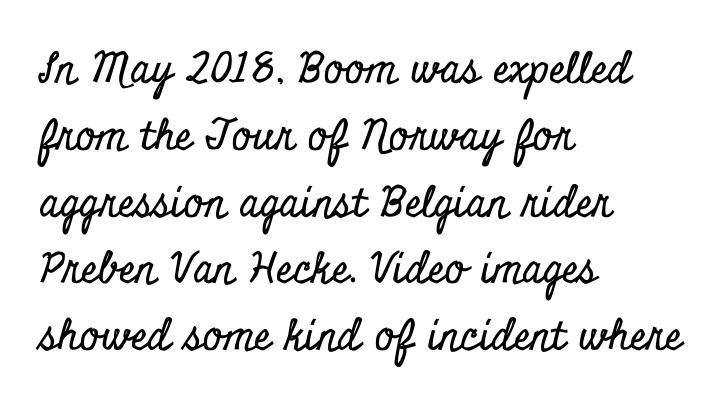
{"serif": "yes", "width": "condensed", "stroke_contrast": "low", "x_height": "small", "monospaced": "no", "underline": "no", "align": "left", "line_spacing": "normal", "line_spacing_ratio": 1.59, "letter_spacing": "normal", "letter_spacing_em": 0.0, "glyph_px": 42}
